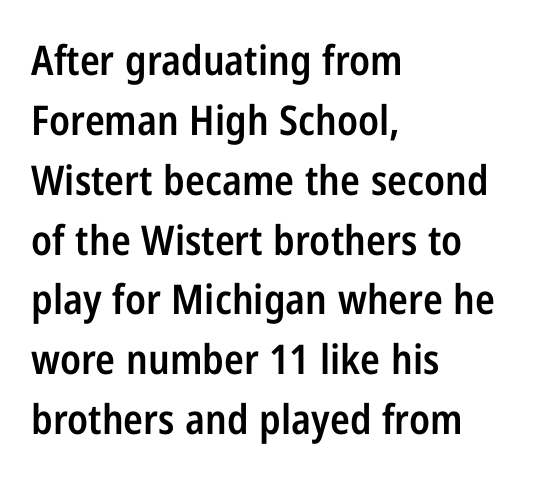
{"serif": "no", "italic": "no", "bold": "semi", "weight": "semibold", "width": "condensed", "stroke_contrast": "low", "x_height": "medium", "monospaced": "no", "underline": "no", "align": "left", "line_spacing": "normal", "line_spacing_ratio": 1.46, "letter_spacing": "normal", "letter_spacing_em": 0.0, "glyph_px": 41}
